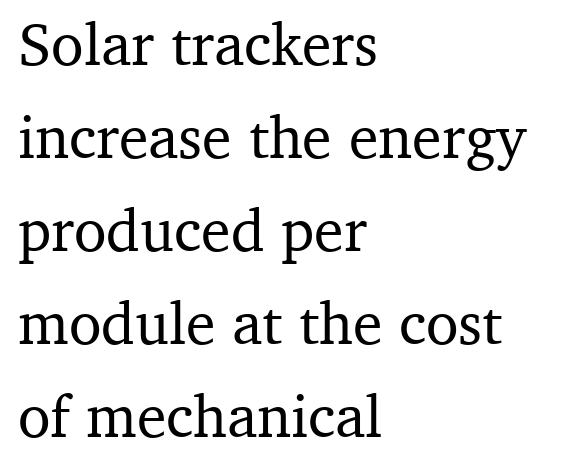
Q: Is the text italic (slanted)? A: No, it is upright.
Q: Is the typeface a serif or a sans-serif typeface? A: Serif.
Q: Is the text underlined? A: No.
Q: How is the paragraph aligned? A: Left-aligned.
Q: Is the spacing between letters normal or unusually wide? A: Normal.
Q: Is the spacing between lines tight, normal or loose? A: Normal.
Q: Width (condensed, normal, or wide)? A: Normal.
Q: Stroke contrast? A: Medium.
Q: x-height? A: Medium.
Q: Monospaced? A: No.
